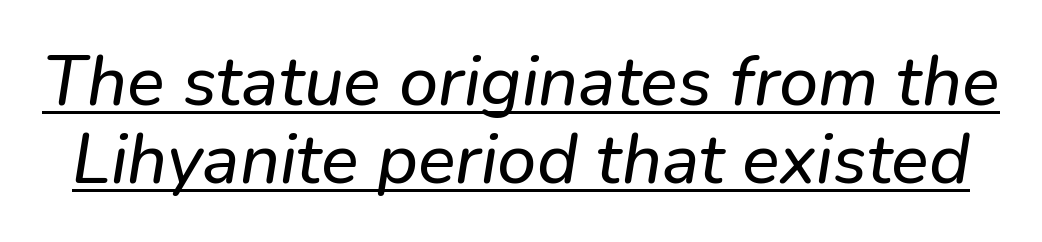
{"italic": "yes", "lean": "right", "slant_degrees": 9, "width": "normal", "stroke_contrast": "low", "x_height": "medium", "monospaced": "no", "underline": "yes", "line_spacing": "tight", "line_spacing_ratio": 1.11, "letter_spacing": "normal", "letter_spacing_em": 0.0, "glyph_px": 70}
